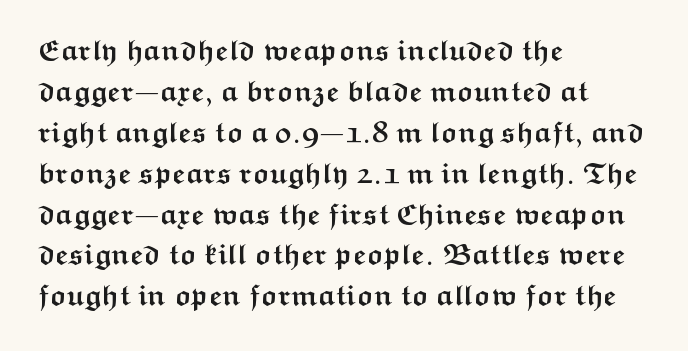
Do the characters align in a grid? No, the font is proportional. The lettering stays uniformly vertical, giving the passage a roman look. Which margin do the lines hug? The left one — the right edge is uneven. As a designer I'd log this as weight 700, bold.
